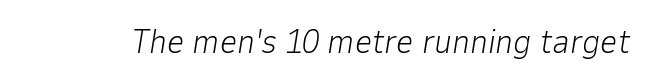
The typeface has the unassuming heft of standard copy or less. Underlining? Definitely not there. Looks like regular typesetting: each glyph gets only the width it needs. Every character sits at an angle, as italics do. Look at the tracking — it's just the regular setting, nothing added.
